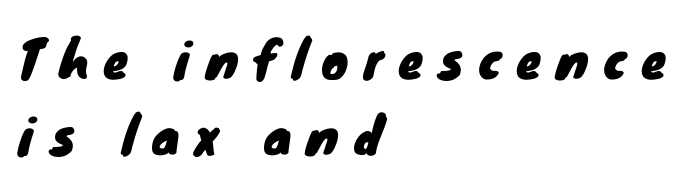
The image shows 50 px sans-serif type; set left-aligned, normal line spacing (1.52x), unusually wide letter spacing (+0.31 em), not underlined; low stroke contrast and a small x-height.
